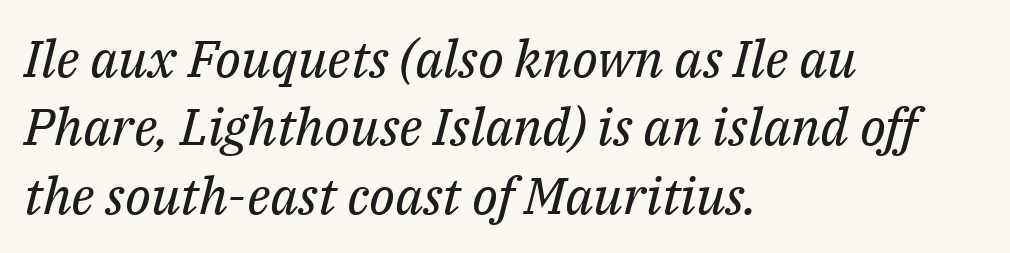
The image shows 51 px regular-weight serif type, italic (leaning right); set left-aligned, normal line spacing (1.34x), normal letter spacing, not underlined; medium stroke contrast and a medium x-height.
